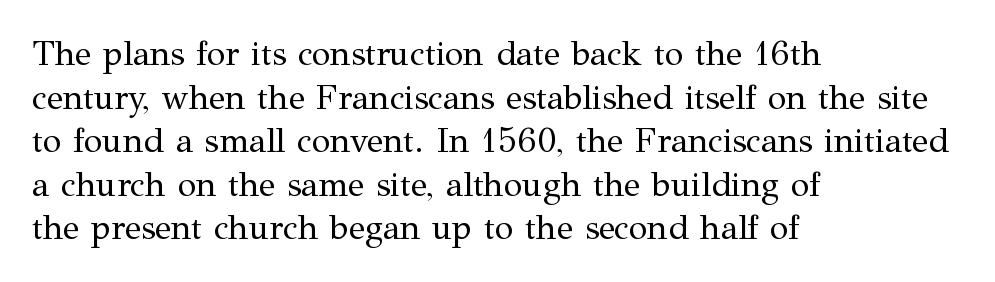
{"serif": "yes", "italic": "no", "bold": "no", "weight": "regular", "width": "normal", "stroke_contrast": "medium", "x_height": "medium", "monospaced": "no", "underline": "no", "align": "left", "line_spacing": "normal", "line_spacing_ratio": 1.28, "letter_spacing": "normal", "letter_spacing_em": 0.0, "glyph_px": 34}
